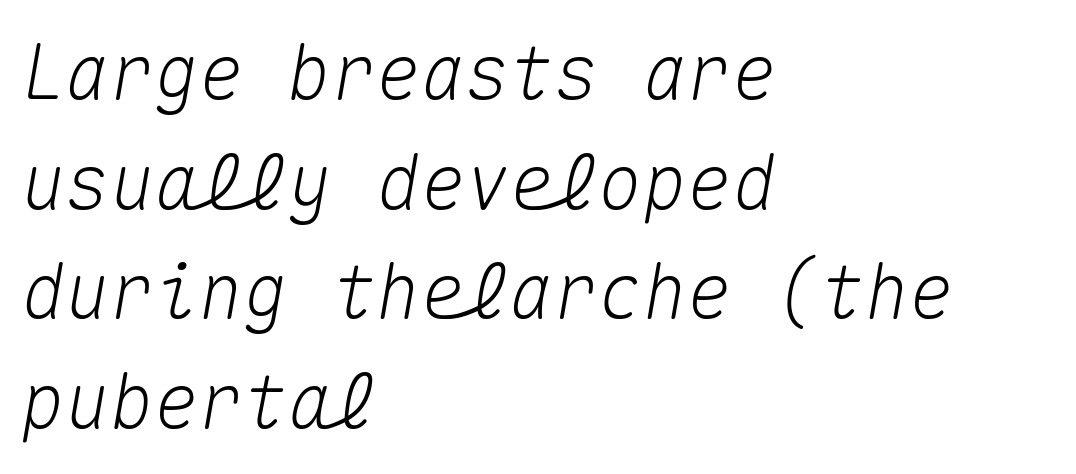
The specimen reads as italic at a glance. The passage shown is typed in a monospace face where columns stay perfectly aligned. The rendering anchors every line to the left-hand side. Summary of vertical rhythm: regular, with standard interline spacing.
